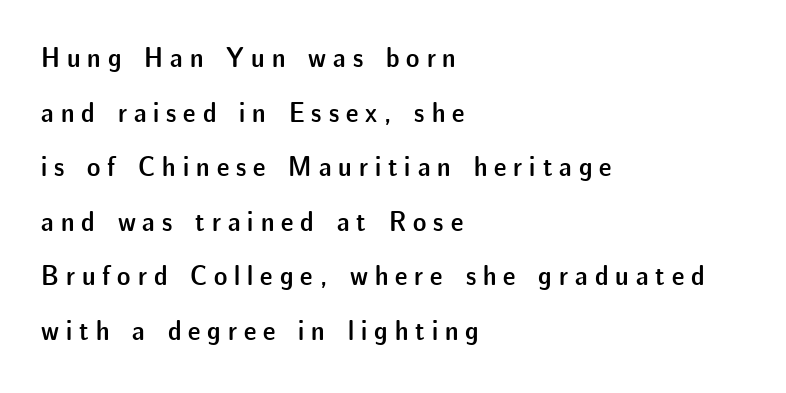
{"serif": "no", "italic": "no", "bold": "semi", "weight": "semibold", "width": "normal", "stroke_contrast": "low", "x_height": "medium", "monospaced": "no", "underline": "no", "align": "left", "line_spacing": "loose", "line_spacing_ratio": 1.95, "letter_spacing": "wide", "letter_spacing_em": 0.25, "glyph_px": 28}
